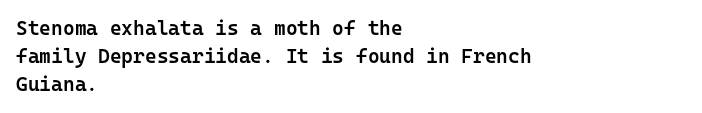
The image shows 20 px text type, upright; set left-aligned, normal line spacing (1.41x), normal letter spacing, not underlined.
